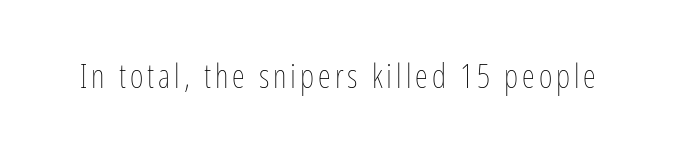
Spacing verdict: proportional, widths tailored to each character. The strokes carry an ordinary text weight at most. This is the regular roman posture of the typeface. Has an underline been added? It has not.
